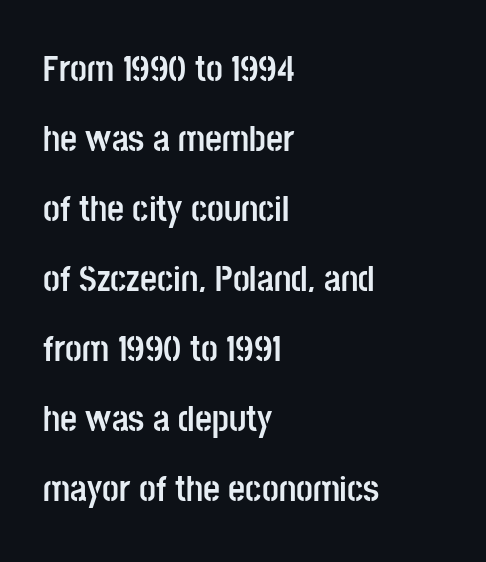
Nope, not italic — everything's standing straight. Font category for this specimen: sans-serif. Horizontal alignment here is leftward, the default for most running prose. Short note: letters normally spaced. Think of a printed novel: that variable character pitch is what you see here.
